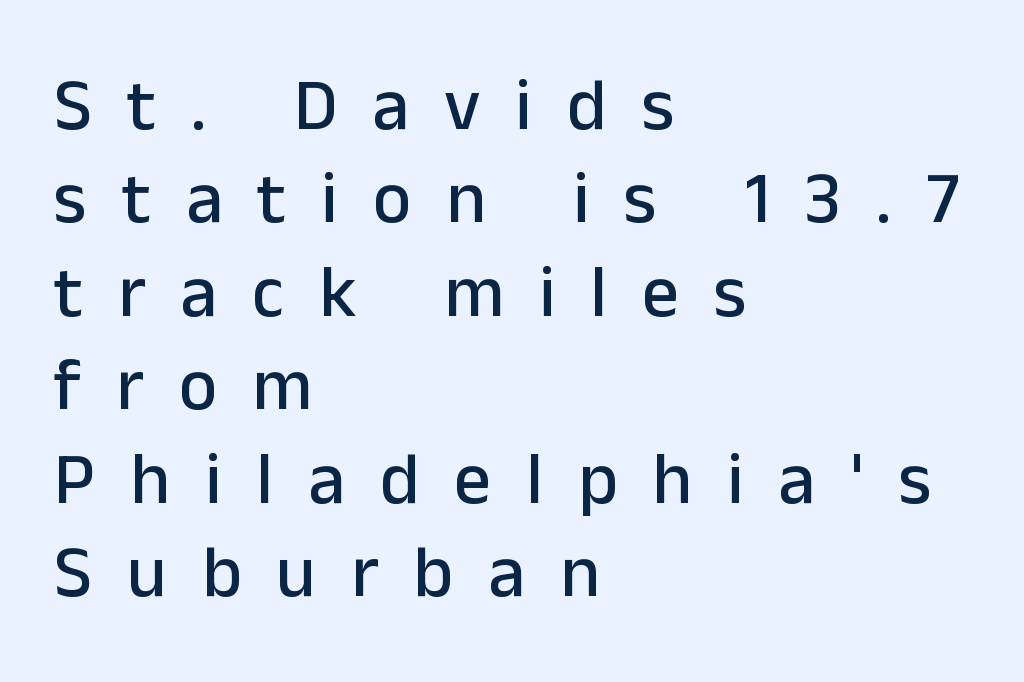
Q: Is the text italic (slanted)? A: No, it is upright.
Q: Is the typeface a serif or a sans-serif typeface? A: Sans-serif.
Q: Is the text underlined? A: No.
Q: How is the paragraph aligned? A: Left-aligned.
Q: Is the spacing between letters normal or unusually wide? A: Unusually wide.
Q: Is the spacing between lines tight, normal or loose? A: Normal.
Q: Width (condensed, normal, or wide)? A: Normal.
Q: Stroke contrast? A: Low.
Q: x-height? A: Medium.
Q: Monospaced? A: No.
